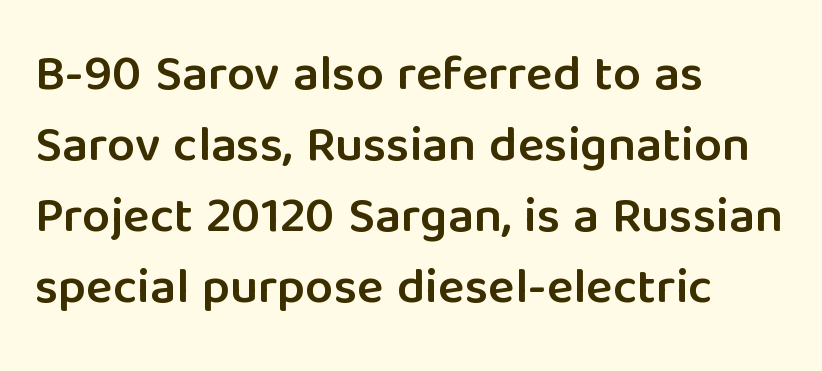
Q: Is the text bold? A: Semi-bold.
Q: Is the text italic (slanted)? A: No, it is upright.
Q: Is the typeface a serif or a sans-serif typeface? A: Sans-serif.
Q: Is the text underlined? A: No.
Q: How is the paragraph aligned? A: Left-aligned.
Q: Is the spacing between letters normal or unusually wide? A: Normal.
Q: Is the spacing between lines tight, normal or loose? A: Normal.
Q: Width (condensed, normal, or wide)? A: Normal.
Q: Stroke contrast? A: Low.
Q: x-height? A: Medium.
Q: Monospaced? A: No.
